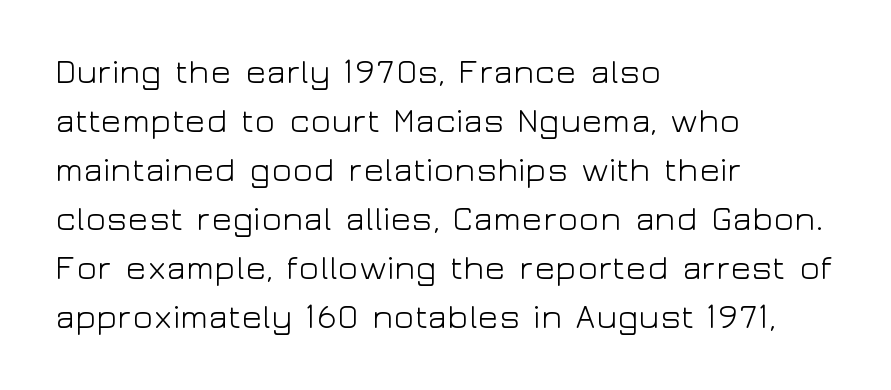
In terms of letterform style, serifs are entirely absent. Here the designer chose a conventional face with non-uniform glyph widths. Evenly set lines give the paragraph a standard silhouette. No italicization has been applied; the sample stays upright. Heft: none added — not bold. Check under the words: just untouched page.
